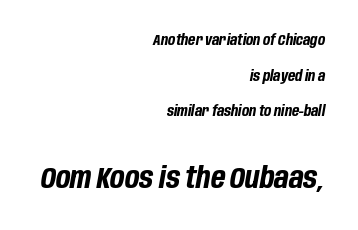
{"italic": "yes", "lean": "right", "slant_degrees": 10, "bold": "yes", "weight": "bold", "width": "condensed", "stroke_contrast": "low", "x_height": "large", "monospaced": "no", "underline": "no", "align": "right", "line_spacing": "loose", "line_spacing_ratio": 2.38, "letter_spacing": "normal", "letter_spacing_em": 0.0, "larger_block": "second", "size_ratio": 2.0, "glyph_px": 30}
